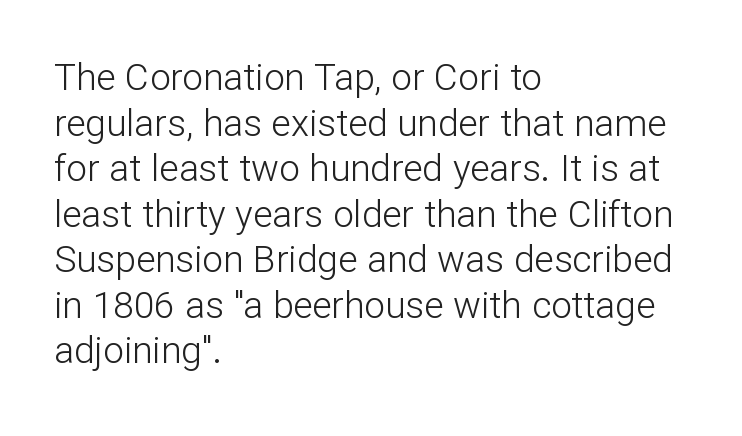
To sum up the face: it is a sans, with no serifs. A typesetter would call this proportional, since set widths differ per character. Caption: standard tracking, unaltered. Does the copy run flush right? No — it runs flush left.
